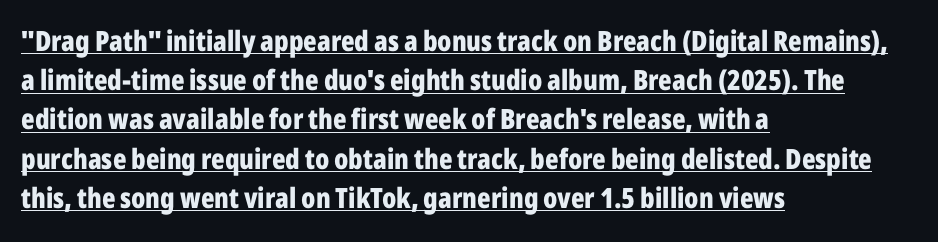
The image shows 28 px bold, condensed sans-serif type, upright; set left-aligned, normal line spacing (1.4x), normal letter spacing, underlined; low stroke contrast and a medium x-height.
